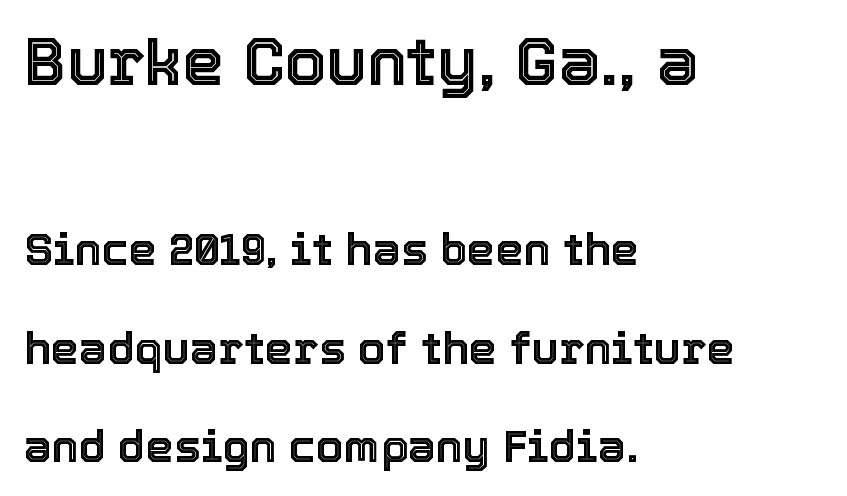
The earlier block is typeset at a bigger size than the later block. The letterforms sit shoulder to shoulder at normal distance. Think of a printed novel: that variable character pitch is what you see here. Beneath every word, the page is bare. The axis of the letterforms is exactly vertical.
